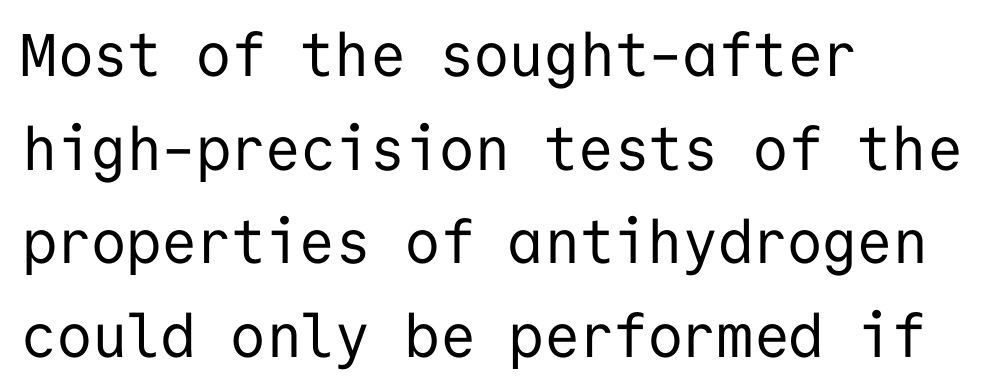
{"serif": "no", "italic": "no", "bold": "no", "weight": "regular", "width": "normal", "stroke_contrast": "low", "x_height": "medium", "monospaced": "yes", "underline": "no", "align": "left", "line_spacing": "normal", "line_spacing_ratio": 1.56, "letter_spacing": "normal", "letter_spacing_em": 0.0, "glyph_px": 60}
